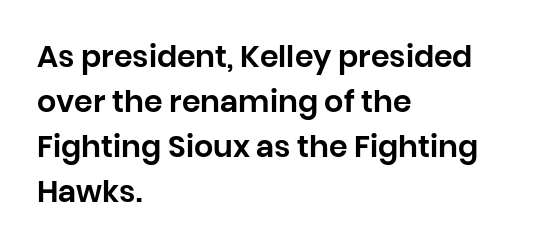
This sample is left-justified, so line endings fall wherever the words run out. Inter-character spacing is left at the font's built-in metrics. The lines sit at an ordinary, default distance from one another. Descender tails drop into unmarked territory. Each letter's strokes conclude bluntly, with no projecting serifs. Notice how the stems are strictly vertical — no italics here.
